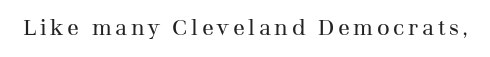
Q: Is the text bold? A: No.
Q: Is the text italic (slanted)? A: No, it is upright.
Q: Is the text underlined? A: No.
